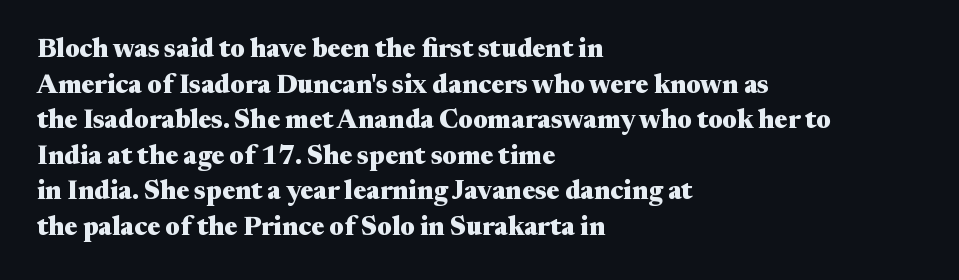
Descenders are the only things crossing below the line. Weight: bold. The tracking reads as untouched default to a designer's eye. A typesetter would mark this as roman, not italic.
